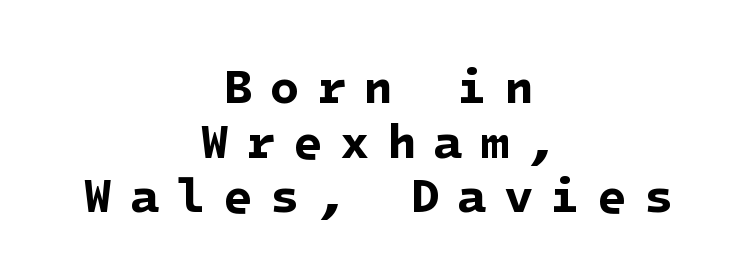
{"serif": "no", "bold": "yes", "weight": "bold", "width": "normal", "stroke_contrast": "low", "x_height": "medium", "underline": "no", "align": "center", "line_spacing": "tight", "line_spacing_ratio": 1.14, "letter_spacing": "wide", "letter_spacing_em": 0.36, "glyph_px": 48}
